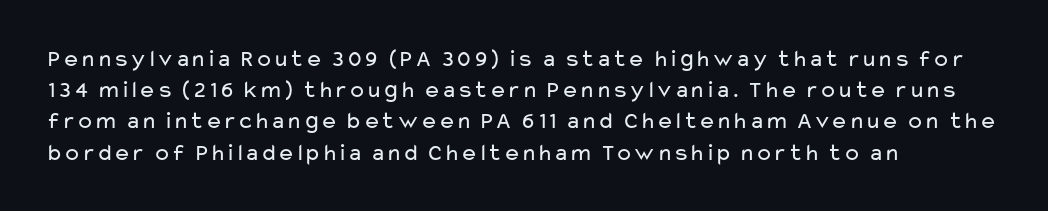
The ragged edge is on the right, which tells us the setting is flush left. The passage shown is not underscored anywhere. These lines were composed using upright roman letters. This sample uses plain, unmodified letter spacing. Reading down the column, the eye jumps a familiar distance to each next line.
